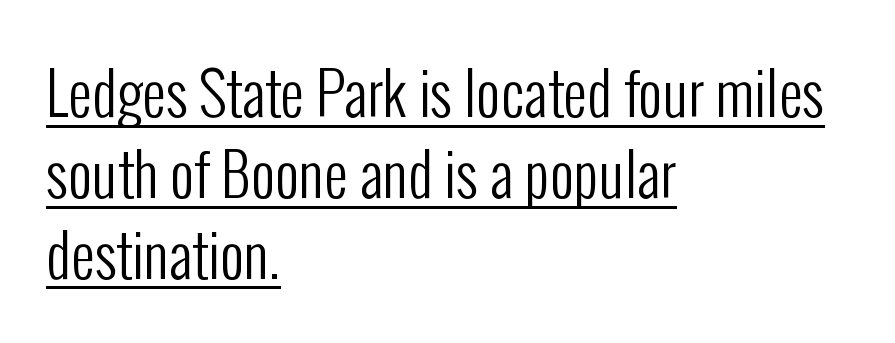
Each letter keeps its own natural width here, so spacing adapts to shape. Horizontal bands of white between lines are of average thickness. Every word sits above its own underline. The setting favours the left margin, as ordinary paragraphs usually do.
